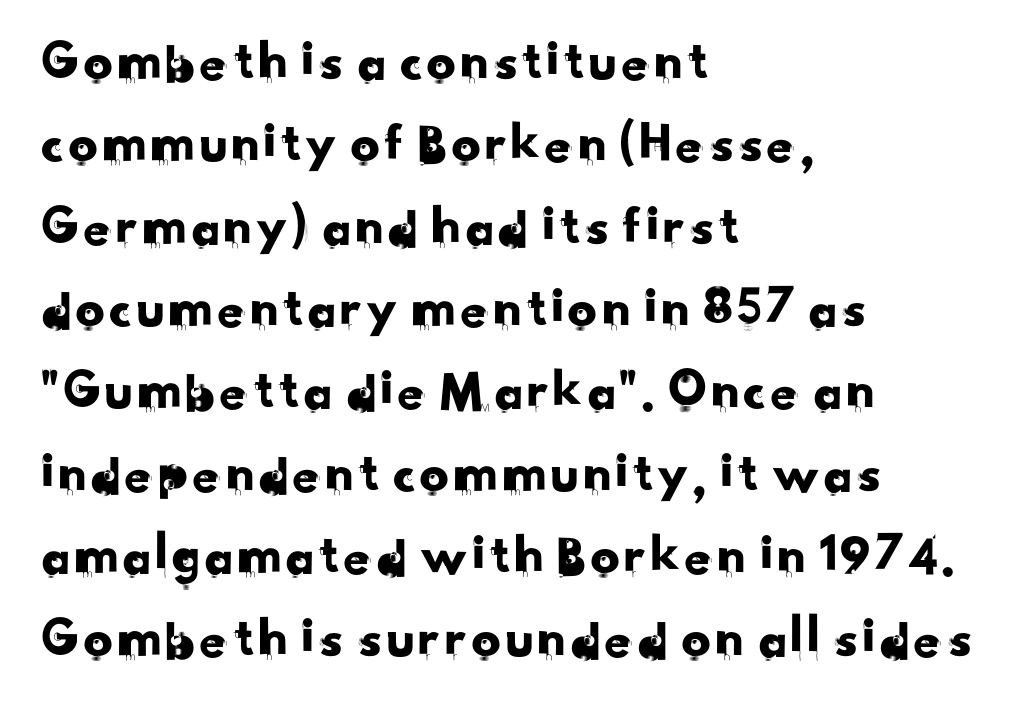
The image shows 58 px sans-serif type; set left-aligned, normal line spacing (1.42x), normal letter spacing, not underlined; low stroke contrast and a small x-height.
